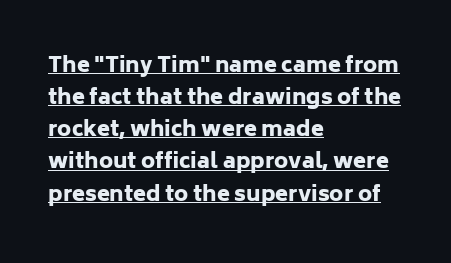
Between one letter and the next there's only the usual sliver of space. The lettering holds an erect, upright posture throughout. The rag falls on the right side of this text block. Does a line run under the words? Yes, clearly. The line-height multiplier appears to be the usual default.
